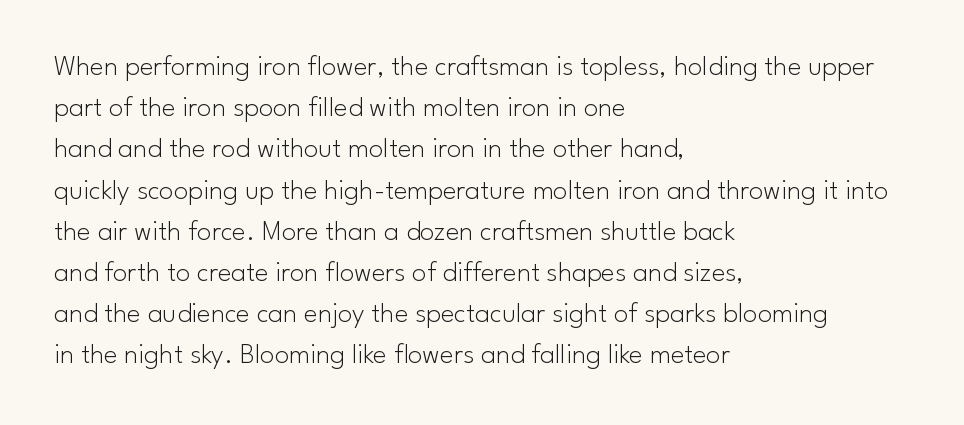
{"serif": "no", "italic": "no", "bold": "no", "weight": "light", "width": "normal", "stroke_contrast": "low", "x_height": "small", "monospaced": "no", "underline": "no", "align": "left", "line_spacing": "normal", "line_spacing_ratio": 1.42, "letter_spacing": "normal", "letter_spacing_em": 0.0, "glyph_px": 29}
